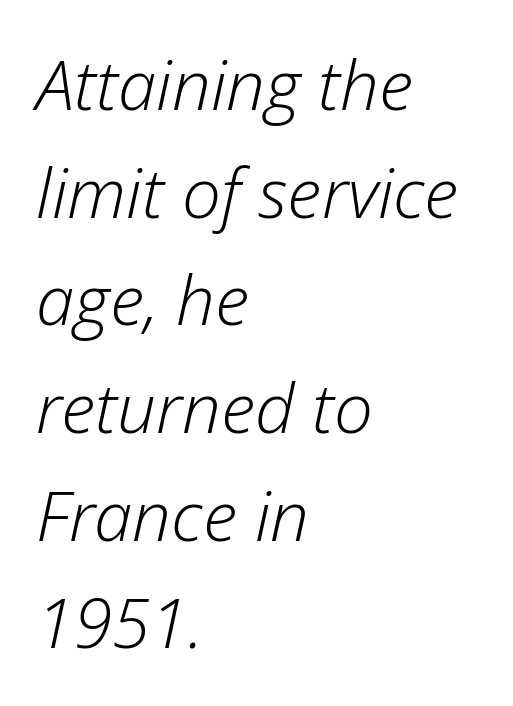
Q: Is the text bold? A: No.
Q: Is the text italic (slanted)? A: Yes, it leans right by about 12 degrees.
Q: Is the text underlined? A: No.
Q: How is the paragraph aligned? A: Left-aligned.
Q: Is the spacing between letters normal or unusually wide? A: Normal.
Q: Is the spacing between lines tight, normal or loose? A: Normal.
Q: Width (condensed, normal, or wide)? A: Normal.
Q: Stroke contrast? A: Low.
Q: x-height? A: Medium.
Q: Monospaced? A: No.
